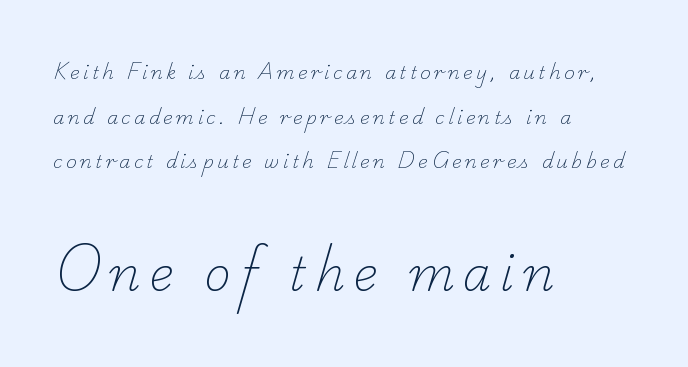
The image shows 46 px light serif type; set left-aligned, loose line spacing (2.48x), not underlined; the second (bottom) block is 2.56x larger; low stroke contrast and a small x-height.
